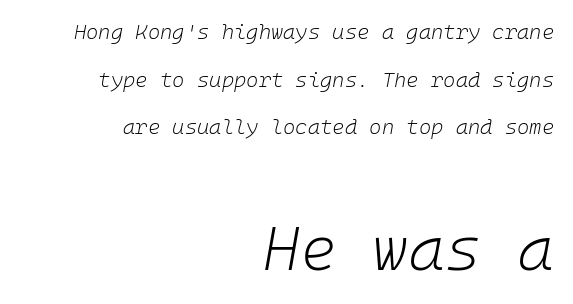
Q: Is the text bold? A: No.
Q: Is the text italic (slanted)? A: Yes, it leans right by about 10 degrees.
Q: Is the text underlined? A: No.
Q: How is the paragraph aligned? A: Right-aligned.
Q: Is the spacing between letters normal or unusually wide? A: Normal.
Q: Is the spacing between lines tight, normal or loose? A: Loose.
Q: Which block of text is set in a larger size, the first (top) or the second (bottom)? A: The second (bottom) one.
Q: Width (condensed, normal, or wide)? A: Normal.
Q: Stroke contrast? A: Low.
Q: x-height? A: Medium.
Q: Monospaced? A: Yes.
